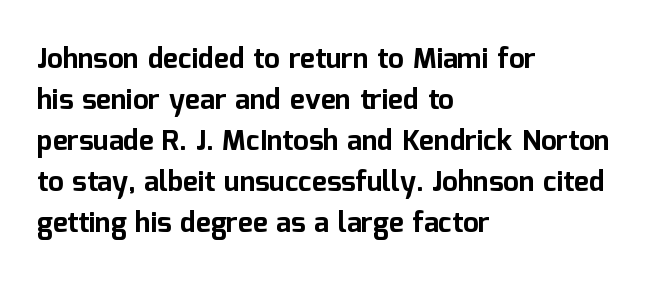
Q: Is the text bold? A: Yes.
Q: Is the text italic (slanted)? A: No, it is upright.
Q: Is the typeface a serif or a sans-serif typeface? A: Sans-serif.
Q: Is the text underlined? A: No.
Q: How is the paragraph aligned? A: Left-aligned.
Q: Is the spacing between letters normal or unusually wide? A: Normal.
Q: Is the spacing between lines tight, normal or loose? A: Normal.
Q: Width (condensed, normal, or wide)? A: Normal.
Q: Stroke contrast? A: Low.
Q: x-height? A: Medium.
Q: Monospaced? A: No.
